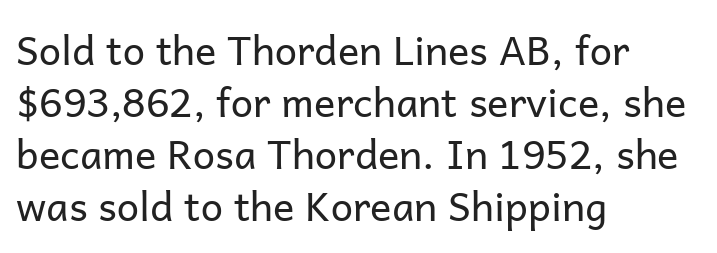
{"serif": "no", "italic": "no", "bold": "no", "weight": "regular", "width": "normal", "stroke_contrast": "low", "x_height": "medium", "monospaced": "no", "underline": "no", "align": "left", "line_spacing": "normal", "line_spacing_ratio": 1.3, "letter_spacing": "normal", "letter_spacing_em": 0.0, "glyph_px": 40}
